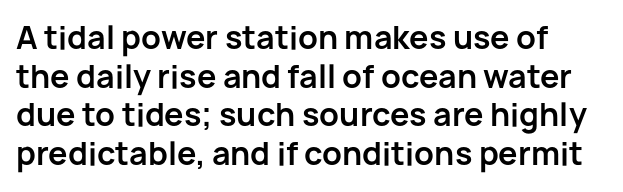
Q: Is the text bold? A: Yes.
Q: Is the text italic (slanted)? A: No, it is upright.
Q: Is the typeface a serif or a sans-serif typeface? A: Sans-serif.
Q: Is the text underlined? A: No.
Q: Is the spacing between letters normal or unusually wide? A: Normal.
Q: Is the spacing between lines tight, normal or loose? A: Normal.
Q: Width (condensed, normal, or wide)? A: Normal.
Q: Stroke contrast? A: Low.
Q: x-height? A: Medium.
Q: Monospaced? A: No.
